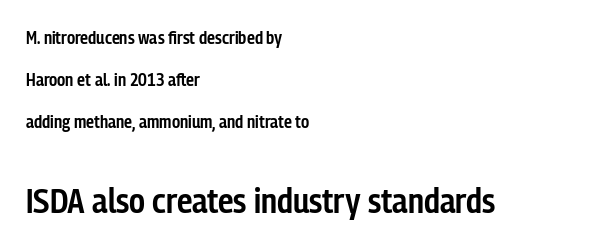
{"serif": "no", "italic": "no", "bold": "semi", "weight": "semibold", "width": "condensed", "stroke_contrast": "low", "x_height": "medium", "monospaced": "no", "underline": "no", "align": "left", "line_spacing": "loose", "line_spacing_ratio": 2.32, "letter_spacing": "normal", "letter_spacing_em": 0.0, "larger_block": "second", "size_ratio": 1.94, "glyph_px": 35}
